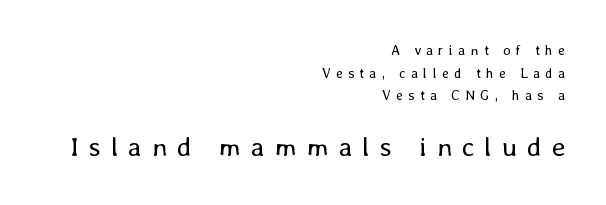
Q: Is the text bold? A: No.
Q: Is the text italic (slanted)? A: No, it is upright.
Q: Is the text underlined? A: No.
Q: How is the paragraph aligned? A: Right-aligned.
Q: Is the spacing between letters normal or unusually wide? A: Unusually wide.
Q: Is the spacing between lines tight, normal or loose? A: Normal.
Q: Which block of text is set in a larger size, the first (top) or the second (bottom)? A: The second (bottom) one.
